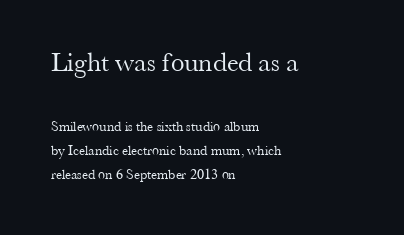
The image shows 27 px text type, upright; set left-aligned, line spacing 1.74x, normal letter spacing, not underlined; the first (top) block is 1.93x larger.
